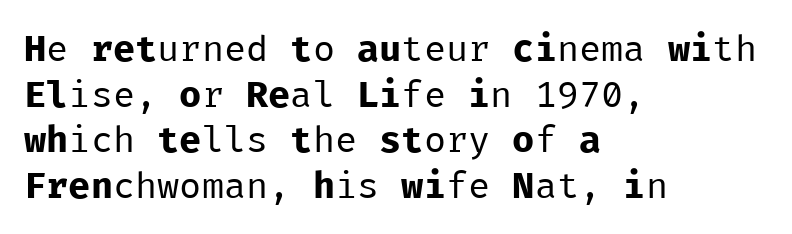
Serif or sans? Sans — the stroke terminals are bare. Unmarked baselines from the first word to the last. Monospaced: the letters line up in strict vertical columns. It's the straight-up-and-down kind of type. Line starts are locked; line ends wander. This is not heavy type; no bold has been used.
